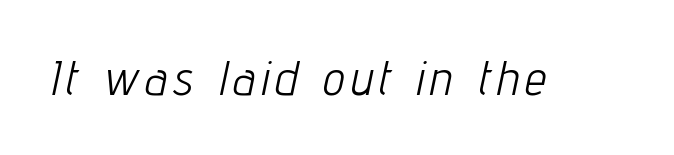
Character widths vary here, with narrow letters taking less room than wide ones. No extra ink here — the face is not bold. Slanted lettering throughout. Descenders are the only things crossing below the line.
